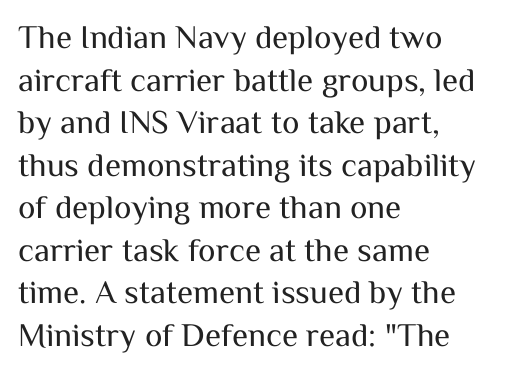
{"serif": "no", "italic": "no", "bold": "no", "weight": "regular", "width": "normal", "stroke_contrast": "medium", "x_height": "medium", "monospaced": "no", "underline": "no", "align": "left", "line_spacing": "normal", "line_spacing_ratio": 1.29, "letter_spacing": "normal", "letter_spacing_em": 0.0, "glyph_px": 33}
